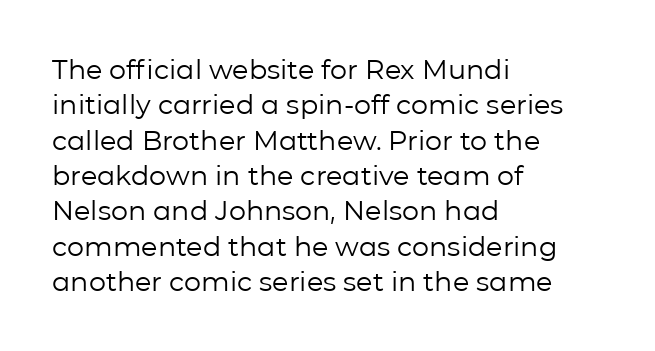
Q: Is the text bold? A: No.
Q: Is the text italic (slanted)? A: No, it is upright.
Q: Is the text underlined? A: No.
Q: How is the paragraph aligned? A: Left-aligned.
Q: Is the spacing between letters normal or unusually wide? A: Normal.
Q: Is the spacing between lines tight, normal or loose? A: Normal.
